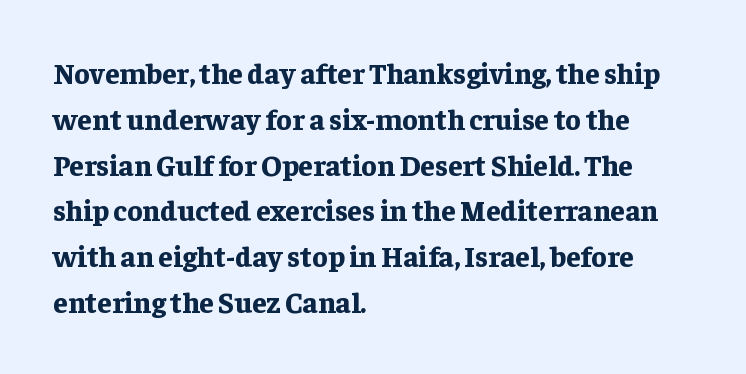
{"serif": "yes", "italic": "no", "bold": "yes", "weight": "bold", "width": "normal", "stroke_contrast": "low", "x_height": "medium", "monospaced": "no", "underline": "no", "align": "left", "line_spacing": "normal", "line_spacing_ratio": 1.58, "letter_spacing": "normal", "letter_spacing_em": 0.0, "glyph_px": 29}
